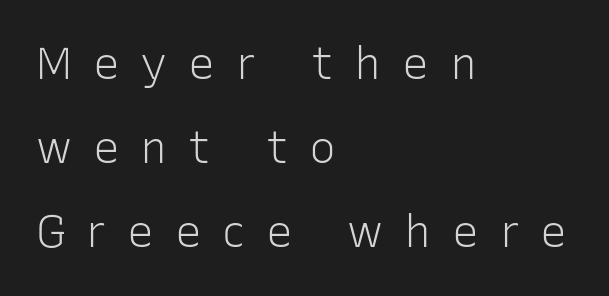
Note the varied advance widths — an 'i' is clearly narrower than an 'm'. Does the type have serifs? No, each stem ends abruptly. Teacher's note: observe the even left margin — that is flush-left alignment. Ascenders rise straight up at ninety degrees.
